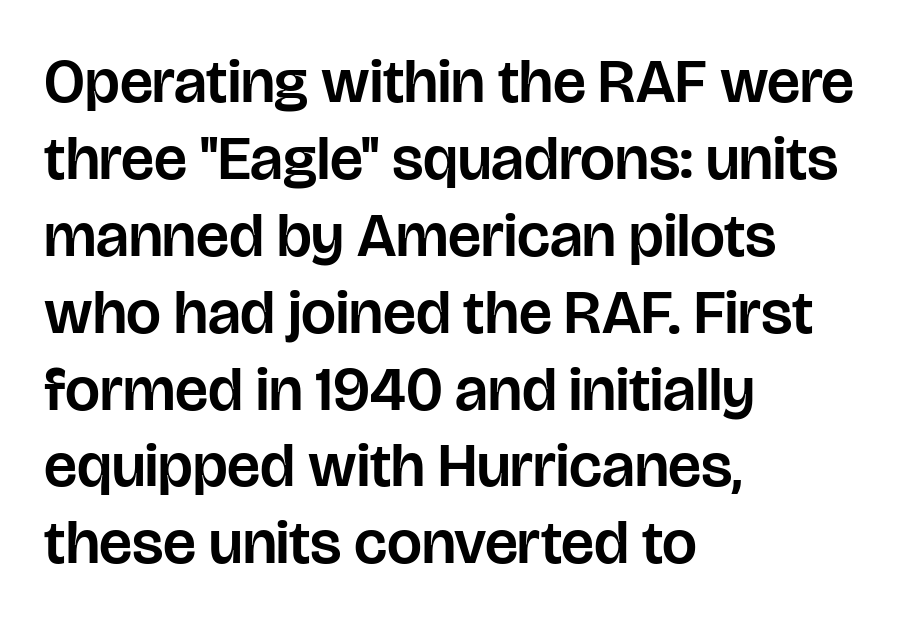
The specimen reads as upright at a glance. In CSS terms this would be text-align: left. Underline: absent. Spacing verdict: proportional, widths tailored to each character. Here the glyphs are tracked normally, forming tight word shapes. The characters display no serif detailing; their extremities are plain.
